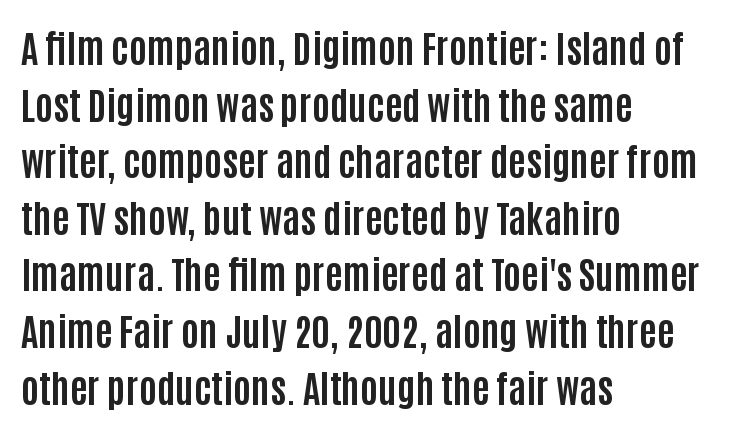
Notice how the stems are strictly vertical — no italics here. Bare-footed words on every line. Character widths vary here, with narrow letters taking less room than wide ones. This sample uses plain, unmodified letter spacing.
